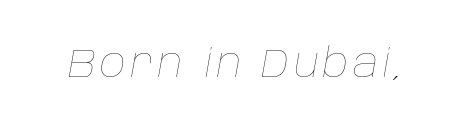
The image shows 40 px thin type, italic (leaning right); set not underlined; low stroke contrast and a large x-height.
